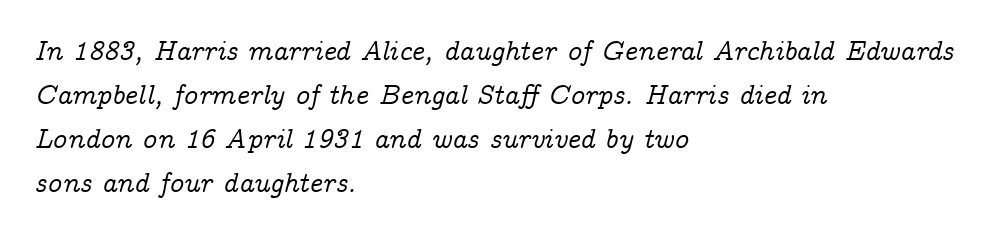
The image shows 28 px serif type, italic (leaning right); set left-aligned, normal line spacing (1.57x), normal letter spacing, not underlined; low stroke contrast and a medium x-height.
